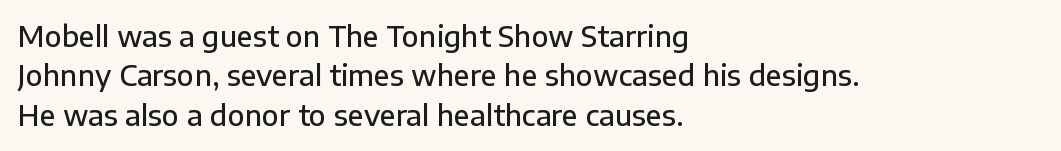
{"serif": "no", "italic": "no", "bold": "semi", "weight": "semibold", "width": "normal", "stroke_contrast": "low", "x_height": "medium", "monospaced": "no", "underline": "no", "align": "left", "line_spacing": "normal", "line_spacing_ratio": 1.41, "letter_spacing": "normal", "letter_spacing_em": 0.0, "glyph_px": 28}
